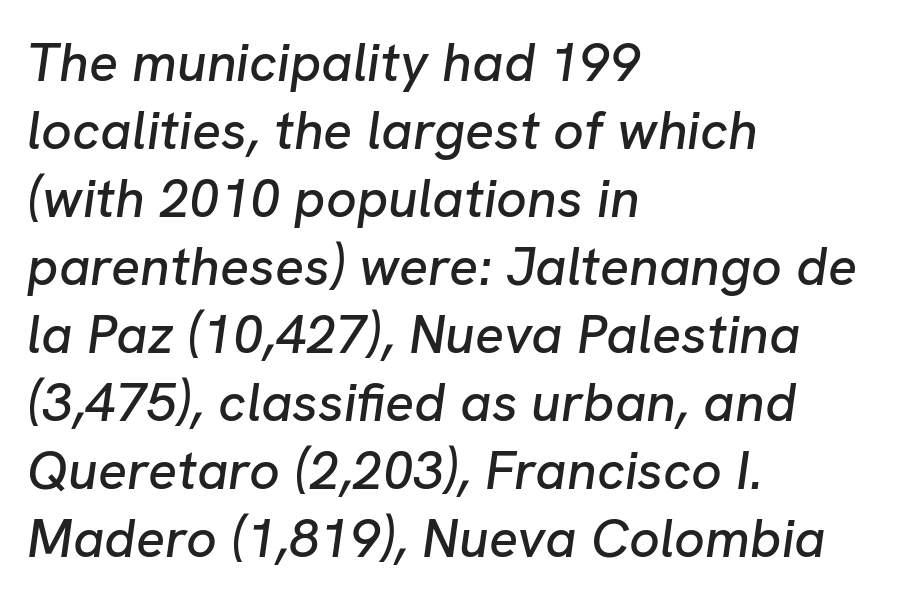
The specimen reads as italic at a glance. Descenders are the only things crossing below the line. Summary of vertical rhythm: regular, with standard interline spacing. The letterforms sit shoulder to shoulder at normal distance.
